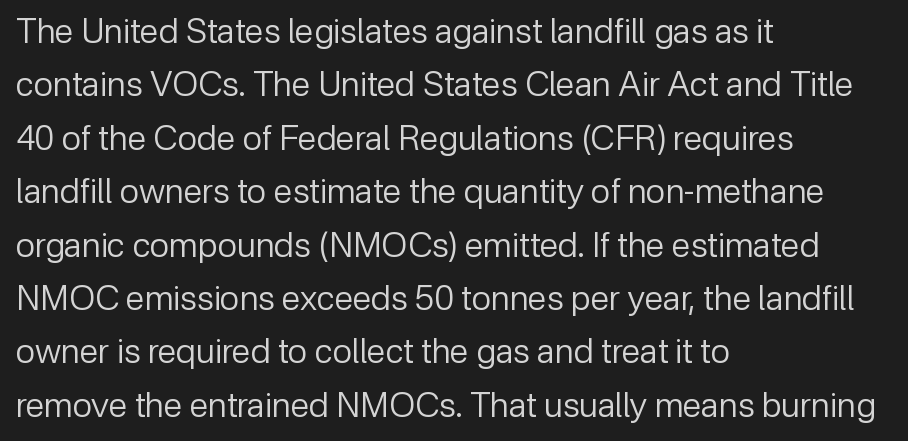
Q: Is the text bold? A: No.
Q: Is the text italic (slanted)? A: No, it is upright.
Q: Is the typeface a serif or a sans-serif typeface? A: Sans-serif.
Q: Is the text underlined? A: No.
Q: How is the paragraph aligned? A: Left-aligned.
Q: Is the spacing between letters normal or unusually wide? A: Normal.
Q: Is the spacing between lines tight, normal or loose? A: Normal.
Q: Width (condensed, normal, or wide)? A: Normal.
Q: Stroke contrast? A: Low.
Q: x-height? A: Medium.
Q: Monospaced? A: No.
